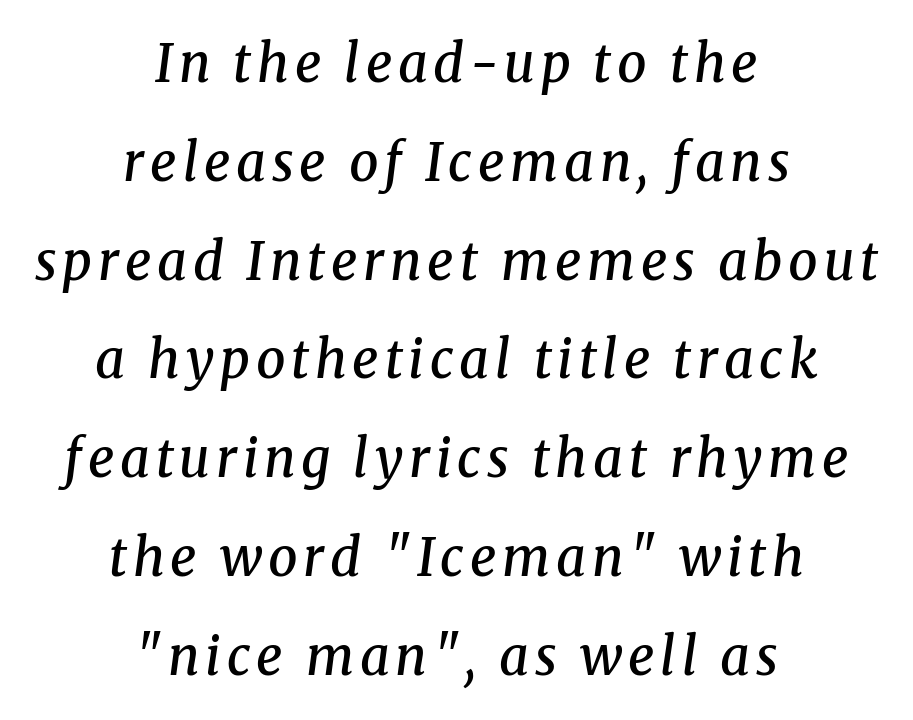
Font category for this specimen: serif. Notice how the passage keeps no hard edge, just a central spine. This sample has the flowing, uneven cadence of proportional lettering. A fair bit of extra ink — the face is semibold, not bold.
